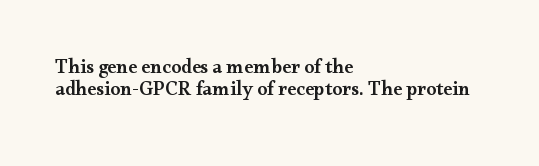
Q: Is the text bold? A: Semi-bold.
Q: Is the text italic (slanted)? A: No, it is upright.
Q: Is the text underlined? A: No.
Q: How is the paragraph aligned? A: Left-aligned.
Q: Is the spacing between letters normal or unusually wide? A: Normal.
Q: Is the spacing between lines tight, normal or loose? A: Tight.
